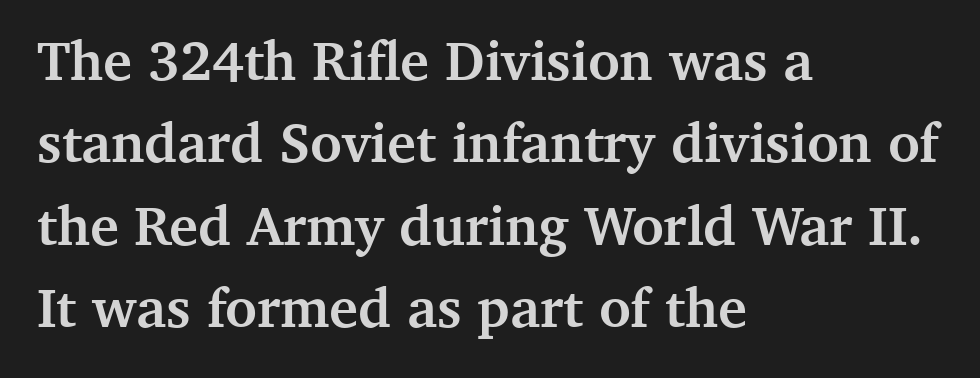
Typographically, this falls in the serif category. Decoration check: the copy has no underline. Nothing unusual about the tracking: characters are spaced as the font intends. The type sits square on the baseline with zero lean. Layout note: lines flush left.
